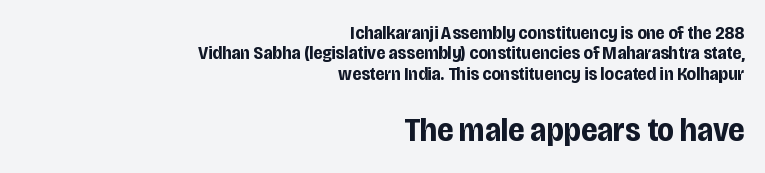
Q: Is the text bold? A: Yes.
Q: Is the text italic (slanted)? A: No, it is upright.
Q: Is the typeface a serif or a sans-serif typeface? A: Sans-serif.
Q: Is the text underlined? A: No.
Q: How is the paragraph aligned? A: Right-aligned.
Q: Is the spacing between letters normal or unusually wide? A: Normal.
Q: Is the spacing between lines tight, normal or loose? A: Tight.
Q: Which block of text is set in a larger size, the first (top) or the second (bottom)? A: The second (bottom) one.
Q: Width (condensed, normal, or wide)? A: Condensed.
Q: Stroke contrast? A: Low.
Q: x-height? A: Large.
Q: Monospaced? A: No.
